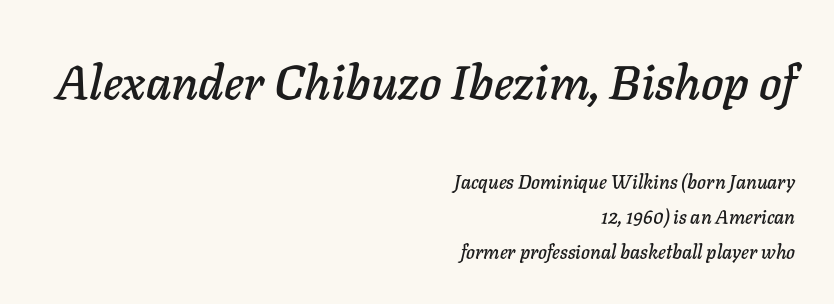
The rendering anchors every line to the right-hand side. Spacing verdict: proportional, widths tailored to each character. The initial chunk of copy outweighs the following chunk in type size. Tracking here is standard; glyphs follow each other at the usual distance. Beneath every word, the page is bare.
